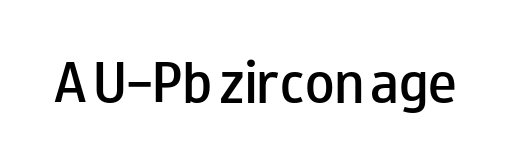
The image shows 48 px semibold, wide sans-serif type, upright; set normal letter spacing, not underlined; low stroke contrast and a small x-height.
